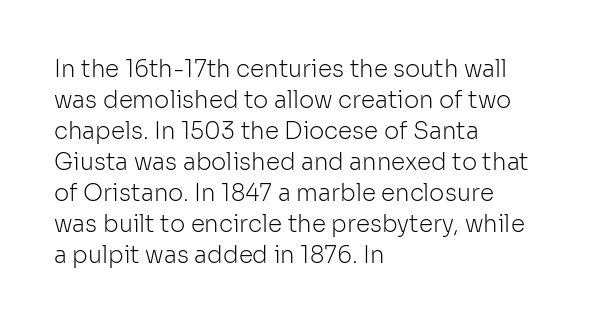
Posture: upright roman. The ragged edge is on the right, which tells us the setting is flush left. Reading down the column, the eye jumps a familiar distance to each next line. The specimen omits any rule beneath the text block's lines. The face looks like a standard text weight, possibly lighter.
